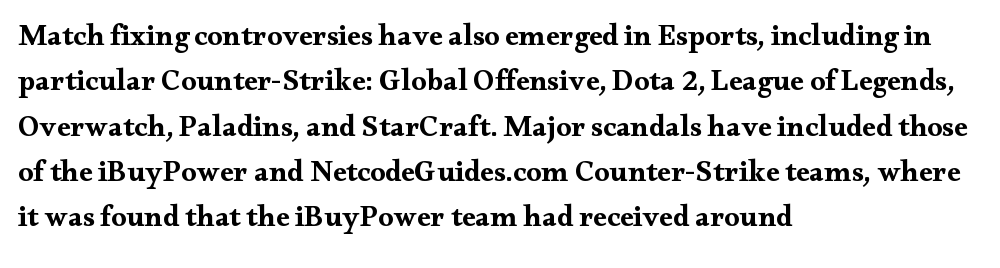
Vertically, the passage feels balanced, rows spaced as you'd expect. This rendering features lettering with no underline. On the weight axis this lands at bold, roughly 700. This sample uses an upright cut, with every glyph sitting square on the baseline. No extra tracking has been applied to these lines. Regarding serifs, this sample has them.
